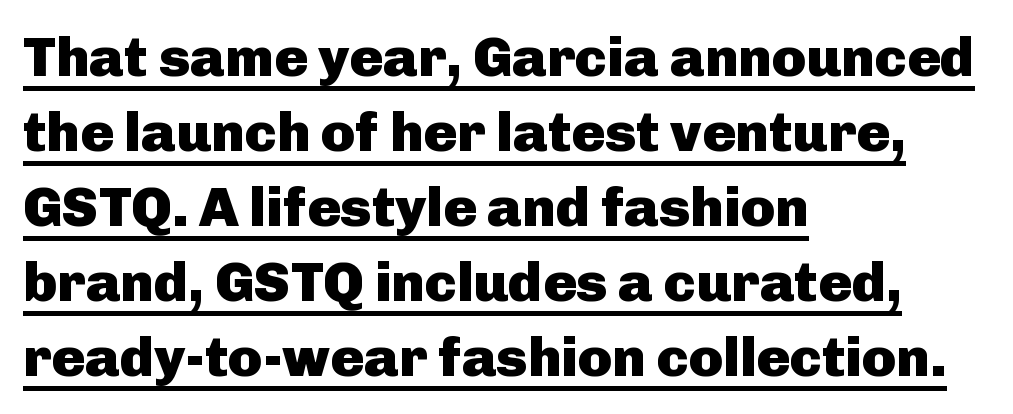
No feet cap the strokes, marking this as sans-serif type. The rows are spaced the way most documents space them. Decoration check: the copy is underlined. Think of a printed novel: that variable character pitch is what you see here. Caption: multi-line text, flush left, ragged right.
